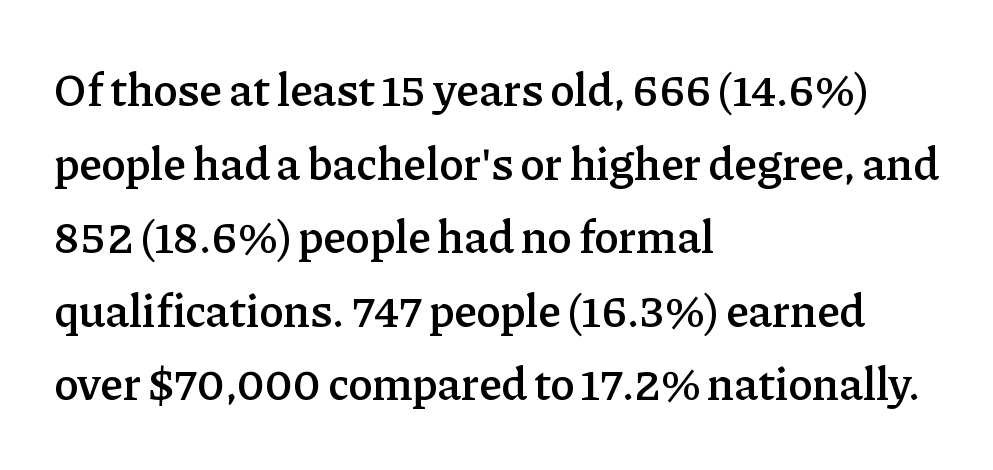
The image shows 46 px semibold serif type, upright; set left-aligned, normal line spacing (1.6x), normal letter spacing, not underlined; low stroke contrast and a medium x-height.
